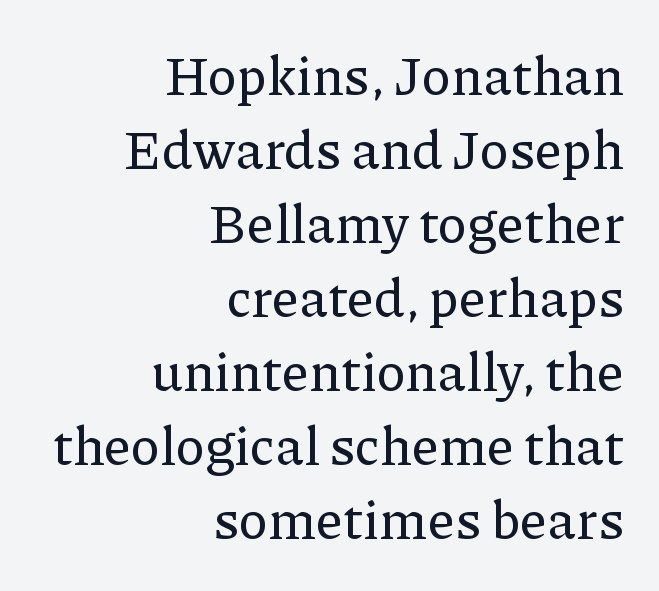
The image shows 54 px serif type, upright; set right-aligned, normal line spacing (1.37x), normal letter spacing, not underlined; low stroke contrast and a medium x-height.
